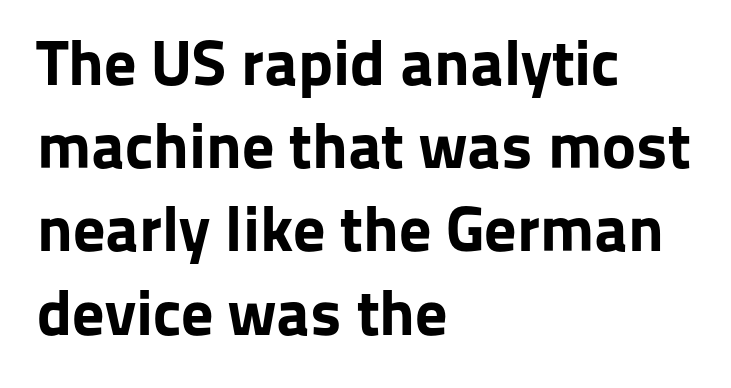
{"serif": "no", "italic": "no", "bold": "yes", "weight": "bold", "width": "normal", "stroke_contrast": "low", "x_height": "medium", "monospaced": "no", "underline": "no", "align": "left", "line_spacing": "normal", "line_spacing_ratio": 1.3, "letter_spacing": "normal", "letter_spacing_em": 0.0, "glyph_px": 64}
